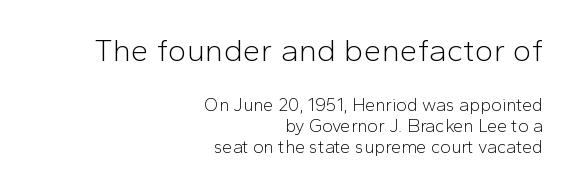
{"serif": "no", "italic": "no", "bold": "no", "weight": "light", "width": "normal", "stroke_contrast": "low", "x_height": "medium", "monospaced": "no", "underline": "no", "align": "right", "line_spacing_ratio": 1.17, "letter_spacing": "normal", "letter_spacing_em": 0.0, "larger_block": "first", "size_ratio": 1.78, "glyph_px": 32}
